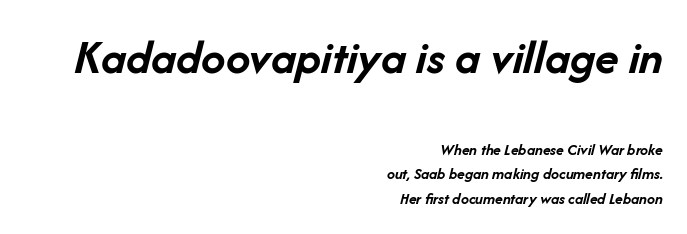
The image shows 49 px semibold type, italic (leaning right); set right-aligned, normal line spacing (1.54x), normal letter spacing, not underlined; the first (top) block is 3.06x larger; low stroke contrast and a medium x-height.
